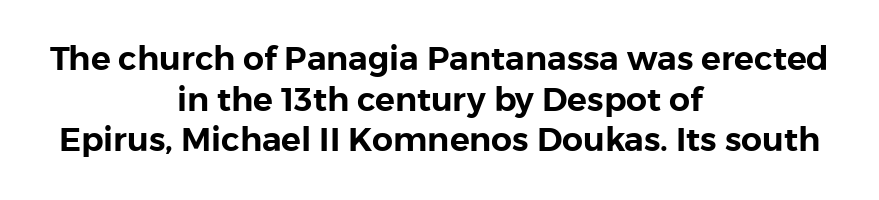
{"serif": "no", "italic": "no", "width": "normal", "stroke_contrast": "low", "x_height": "medium", "monospaced": "no", "underline": "no", "align": "center", "line_spacing_ratio": 1.23, "letter_spacing": "normal", "letter_spacing_em": 0.0, "glyph_px": 33}
